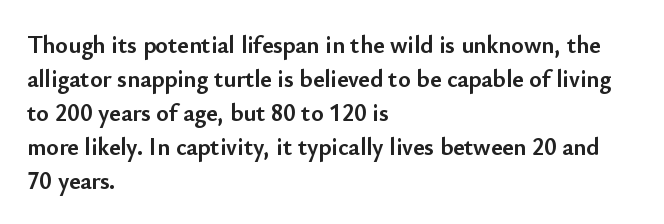
{"italic": "no", "bold": "yes", "underline": "no", "align": "left", "line_spacing": "normal", "line_spacing_ratio": 1.42, "letter_spacing": "normal", "letter_spacing_em": 0.0, "glyph_px": 24}
